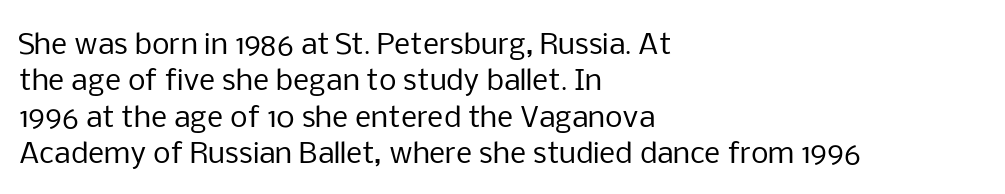
Q: Is the text bold? A: No.
Q: Is the text italic (slanted)? A: No, it is upright.
Q: Is the typeface a serif or a sans-serif typeface? A: Sans-serif.
Q: Is the text underlined? A: No.
Q: How is the paragraph aligned? A: Left-aligned.
Q: Is the spacing between letters normal or unusually wide? A: Normal.
Q: Is the spacing between lines tight, normal or loose? A: Normal.
Q: Width (condensed, normal, or wide)? A: Normal.
Q: Stroke contrast? A: Low.
Q: x-height? A: Medium.
Q: Monospaced? A: No.
